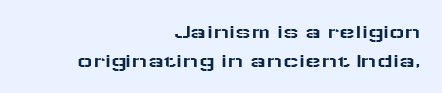
Q: Is the text italic (slanted)? A: No, it is upright.
Q: Is the text underlined? A: No.
Q: How is the paragraph aligned? A: Right-aligned.
Q: Is the spacing between letters normal or unusually wide? A: Normal.
Q: Is the spacing between lines tight, normal or loose? A: Normal.
